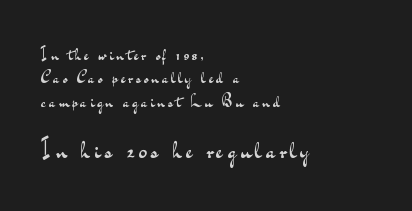
The image shows 25 px text type; set left-aligned, normal line spacing (1.38x), not underlined; the second (bottom) block is 1.47x larger.
